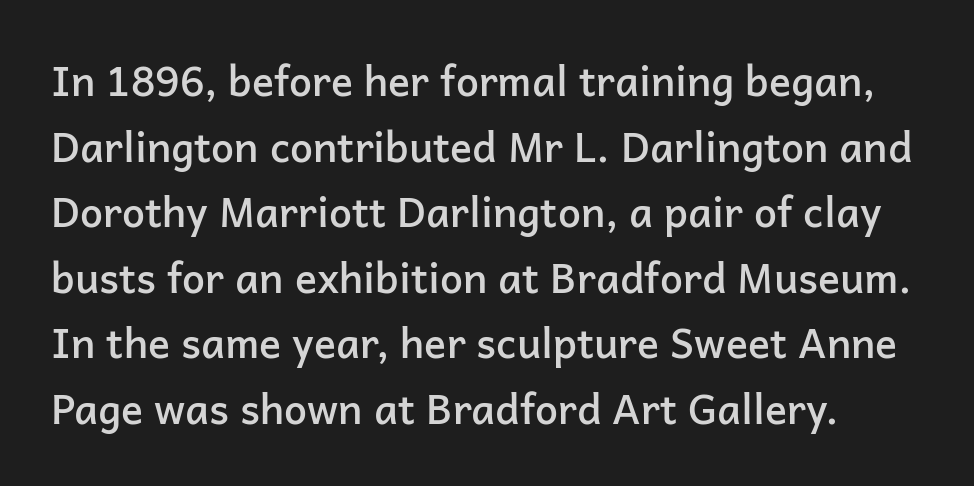
Q: Is the text bold? A: Semi-bold.
Q: Is the text italic (slanted)? A: No, it is upright.
Q: Is the typeface a serif or a sans-serif typeface? A: Sans-serif.
Q: Is the text underlined? A: No.
Q: Is the spacing between letters normal or unusually wide? A: Normal.
Q: Is the spacing between lines tight, normal or loose? A: Normal.
Q: Width (condensed, normal, or wide)? A: Normal.
Q: Stroke contrast? A: Low.
Q: x-height? A: Medium.
Q: Monospaced? A: No.
